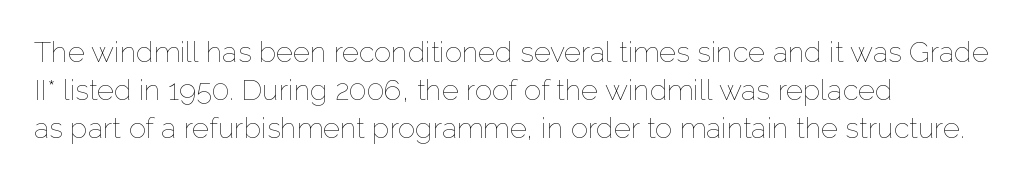
The image shows 29 px thin type, upright; set left-aligned, normal line spacing (1.31x), normal letter spacing, not underlined; low stroke contrast and a medium x-height.
